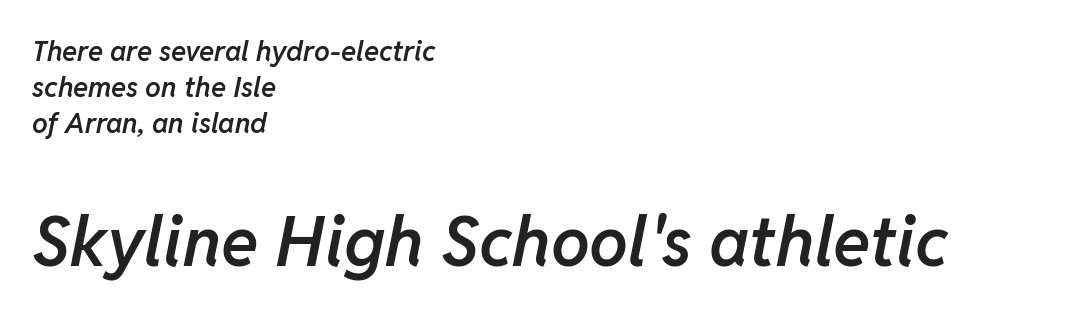
Q: Is the text bold? A: Semi-bold.
Q: Is the text italic (slanted)? A: Yes, it leans right by about 11 degrees.
Q: Is the text underlined? A: No.
Q: How is the paragraph aligned? A: Left-aligned.
Q: Is the spacing between letters normal or unusually wide? A: Normal.
Q: Is the spacing between lines tight, normal or loose? A: Normal.
Q: Which block of text is set in a larger size, the first (top) or the second (bottom)? A: The second (bottom) one.
Q: Width (condensed, normal, or wide)? A: Normal.
Q: Stroke contrast? A: Low.
Q: x-height? A: Medium.
Q: Monospaced? A: No.
